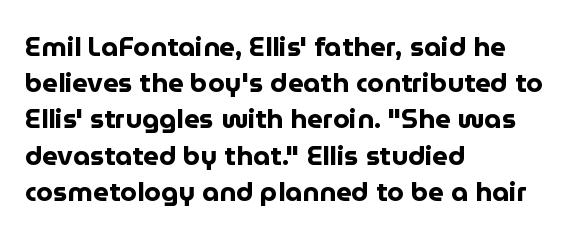
Q: Is the text bold? A: Yes.
Q: Is the text italic (slanted)? A: No, it is upright.
Q: Is the text underlined? A: No.
Q: How is the paragraph aligned? A: Left-aligned.
Q: Is the spacing between letters normal or unusually wide? A: Normal.
Q: Is the spacing between lines tight, normal or loose? A: Normal.
